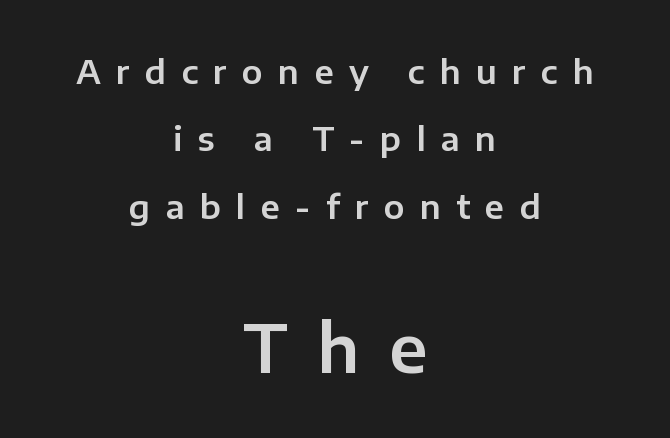
Does the leading feel generous? Absolutely, it's lavish. Here the second block reads like a headline and the first like body copy. Regarding serifs, this sample does without them. Someone cranked the tracking dial way up on this one.
